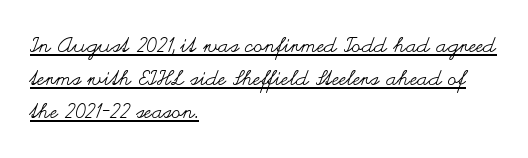
Q: Is the text bold? A: No.
Q: Is the text italic (slanted)? A: Yes.
Q: Is the text underlined? A: Yes.
Q: How is the paragraph aligned? A: Left-aligned.
Q: Is the spacing between letters normal or unusually wide? A: Normal.
Q: Is the spacing between lines tight, normal or loose? A: Normal.
